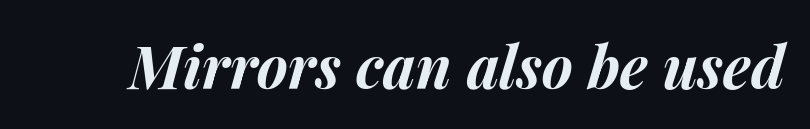
You could not count columns in this text — the font is proportionally spaced. It's the slanting kind of type. Compared with typical body copy, the letter spacing here is the same. What weight is shown? A full bold with thick strokes.
